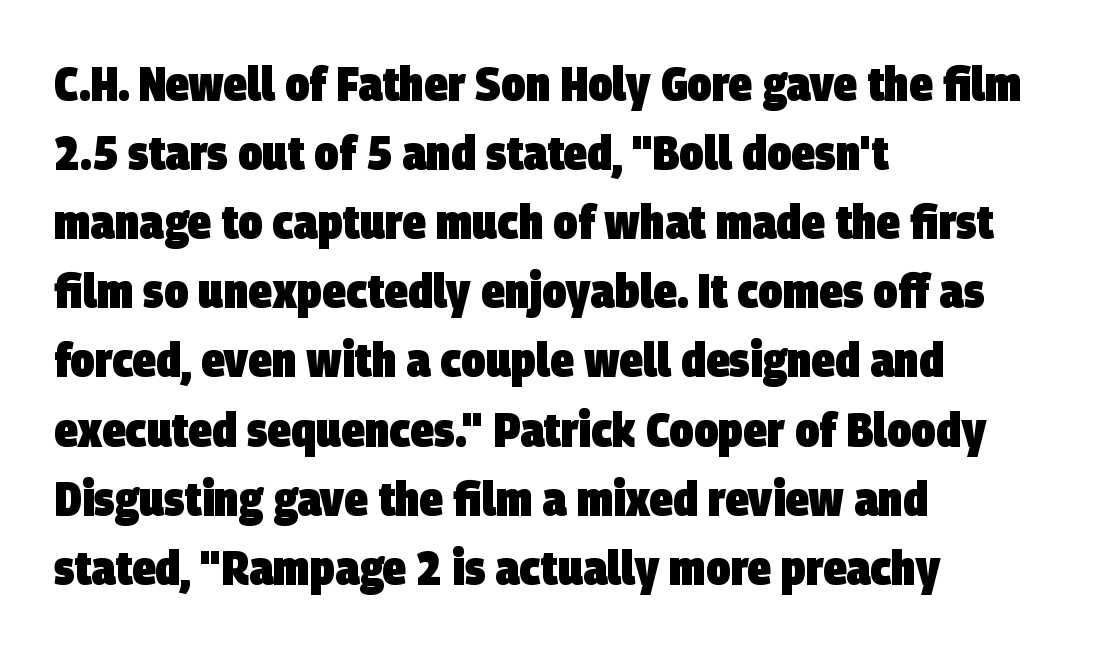
No word sits above an underline. This sample uses plain, unmodified letter spacing. The letters carry no serifs — their stems end cleanly without finishing strokes. Here the designer chose a conventional face with non-uniform glyph widths. If you measured baseline to baseline, you'd find a middling distance. Strong, thick strokes mark this as bold type.
